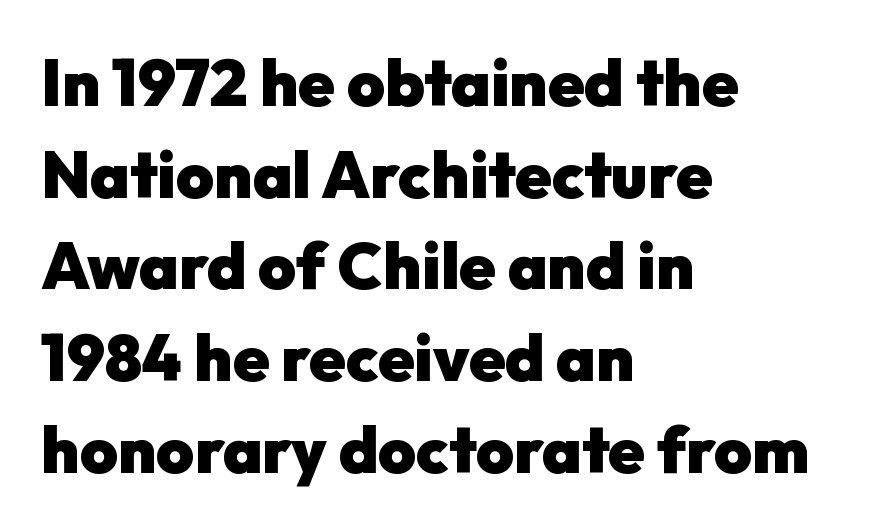
{"serif": "no", "italic": "no", "bold": "yes", "weight": "heavy", "width": "normal", "stroke_contrast": "low", "x_height": "medium", "monospaced": "no", "underline": "no", "align": "left", "line_spacing": "normal", "line_spacing_ratio": 1.41, "letter_spacing": "normal", "letter_spacing_em": 0.0, "glyph_px": 65}
